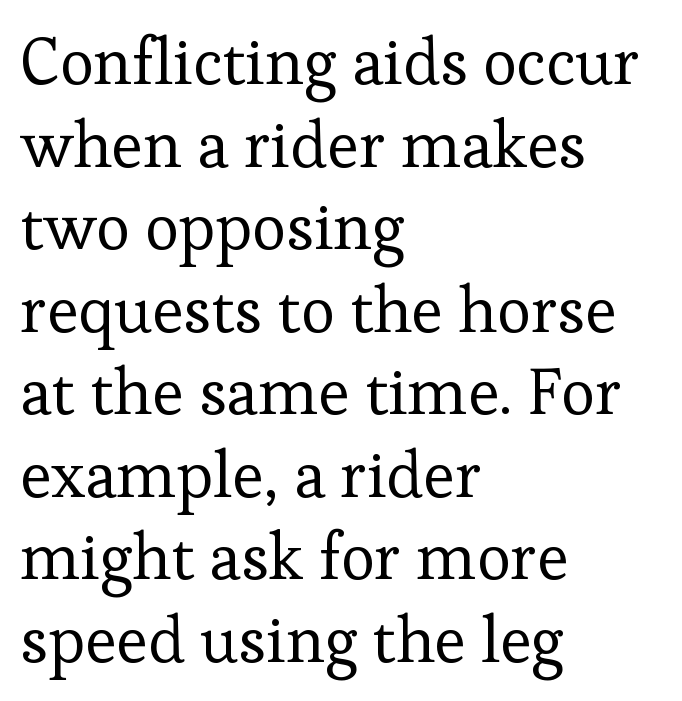
{"serif": "yes", "italic": "no", "bold": "no", "weight": "regular", "width": "normal", "stroke_contrast": "low", "x_height": "medium", "monospaced": "no", "underline": "no", "align": "left", "line_spacing": "normal", "line_spacing_ratio": 1.27, "letter_spacing": "normal", "letter_spacing_em": 0.0, "glyph_px": 65}
